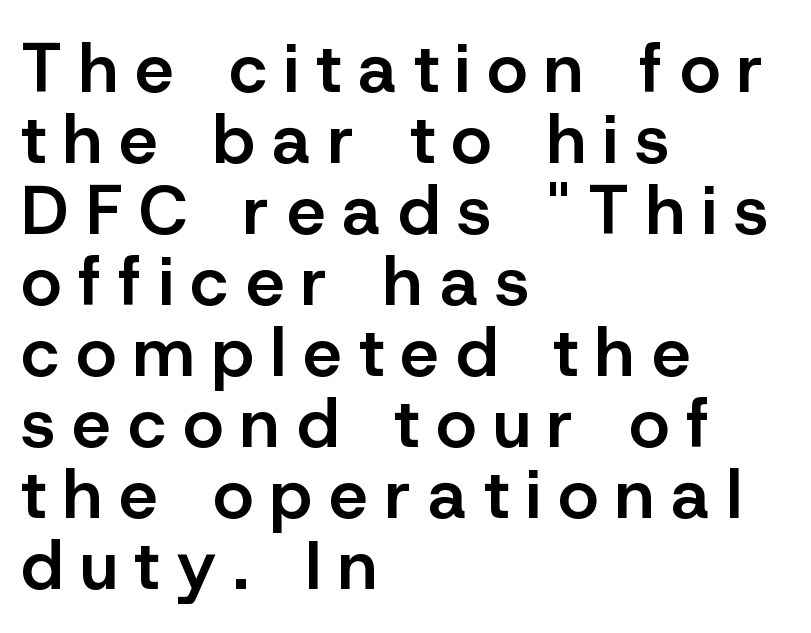
{"serif": "no", "italic": "no", "bold": "semi", "weight": "semibold", "width": "normal", "stroke_contrast": "low", "x_height": "medium", "monospaced": "no", "underline": "no", "align": "left", "line_spacing": "tight", "line_spacing_ratio": 1.03, "letter_spacing": "wide", "letter_spacing_em": 0.25, "glyph_px": 69}
